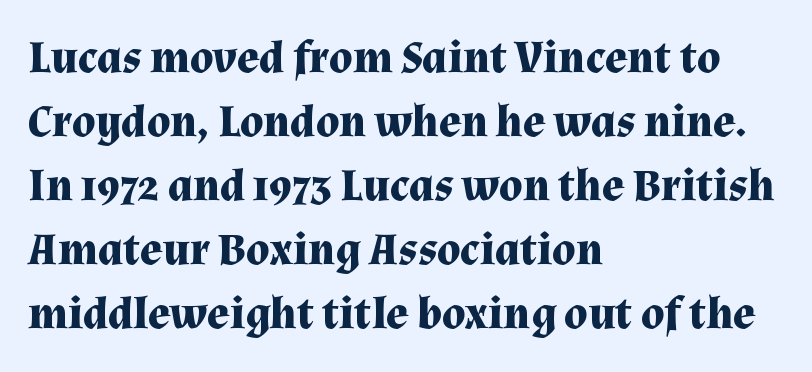
The image shows 46 px bold serif type, upright; set left-aligned, normal line spacing (1.39x), normal letter spacing, not underlined; medium stroke contrast and a medium x-height.
